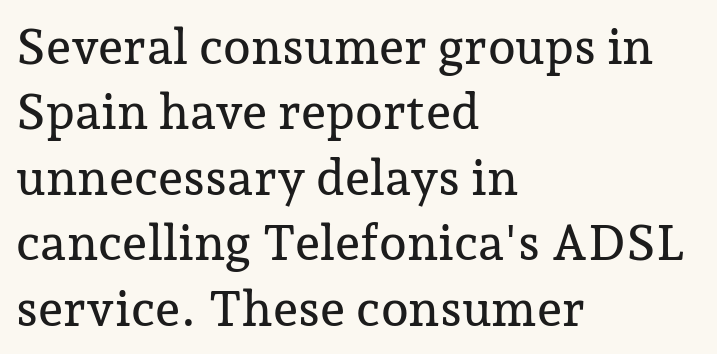
Q: Is the text italic (slanted)? A: No, it is upright.
Q: Is the typeface a serif or a sans-serif typeface? A: Serif.
Q: Is the text underlined? A: No.
Q: How is the paragraph aligned? A: Left-aligned.
Q: Is the spacing between letters normal or unusually wide? A: Normal.
Q: Is the spacing between lines tight, normal or loose? A: Normal.
Q: Width (condensed, normal, or wide)? A: Normal.
Q: Stroke contrast? A: Low.
Q: x-height? A: Medium.
Q: Monospaced? A: No.
